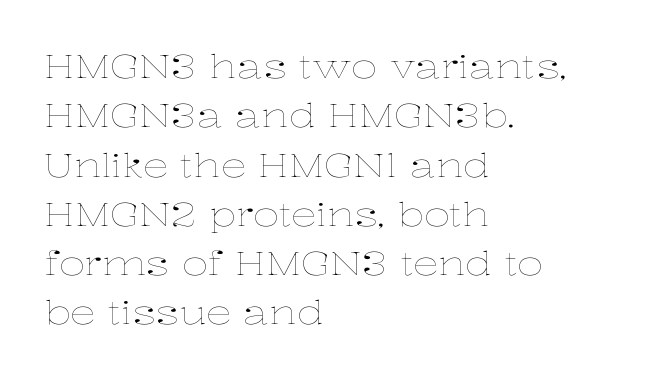
The image shows 32 px thin, wide type, upright; set left-aligned, normal line spacing (1.54x), normal letter spacing, not underlined; low stroke contrast and a medium x-height.
